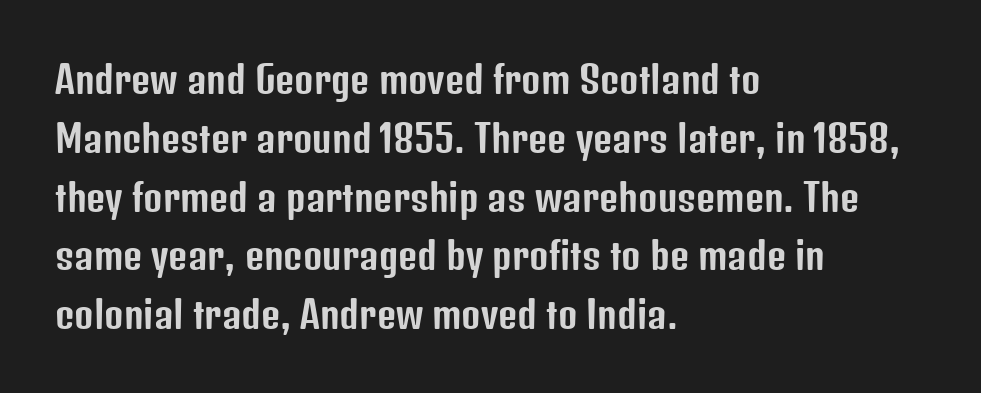
Q: Is the text italic (slanted)? A: No, it is upright.
Q: Is the typeface a serif or a sans-serif typeface? A: Sans-serif.
Q: Is the text underlined? A: No.
Q: How is the paragraph aligned? A: Left-aligned.
Q: Is the spacing between letters normal or unusually wide? A: Normal.
Q: Is the spacing between lines tight, normal or loose? A: Normal.
Q: Width (condensed, normal, or wide)? A: Condensed.
Q: Stroke contrast? A: Low.
Q: x-height? A: Medium.
Q: Monospaced? A: No.
